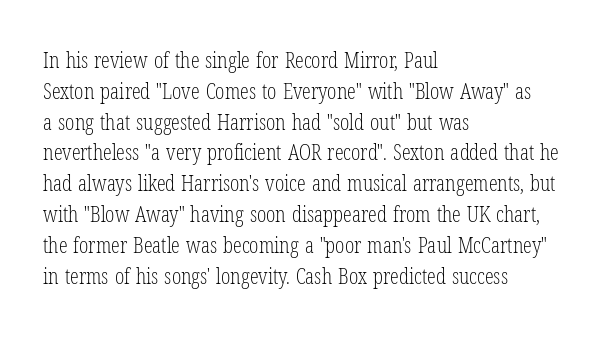
Q: Is the text bold? A: No.
Q: Is the text italic (slanted)? A: No, it is upright.
Q: Is the text underlined? A: No.
Q: How is the paragraph aligned? A: Left-aligned.
Q: Is the spacing between letters normal or unusually wide? A: Normal.
Q: Is the spacing between lines tight, normal or loose? A: Normal.
